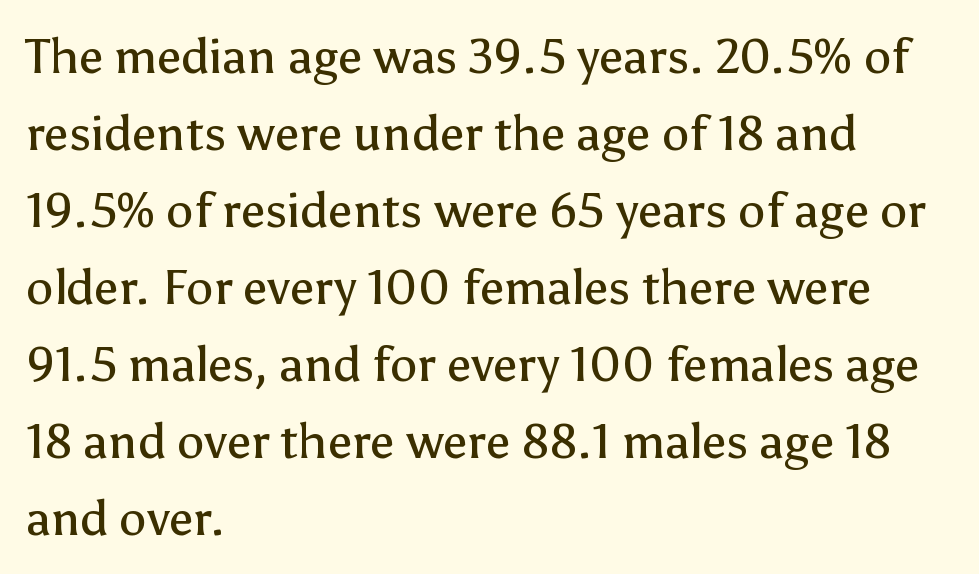
The image shows 49 px regular-weight sans-serif type, upright; set left-aligned, normal line spacing (1.57x), normal letter spacing, not underlined; low stroke contrast and a medium x-height.
